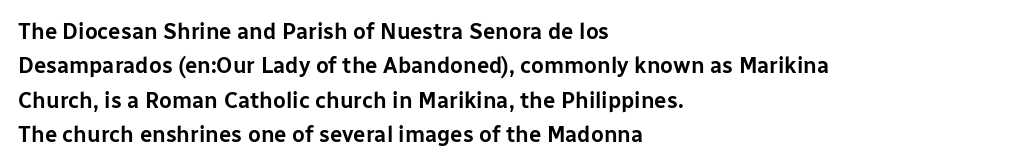
The image shows 22 px text type, upright; set left-aligned, normal line spacing (1.56x), normal letter spacing, not underlined.
